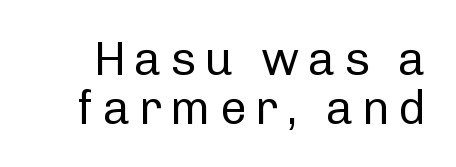
Q: Is the text bold? A: No.
Q: Is the text italic (slanted)? A: No, it is upright.
Q: Is the typeface a serif or a sans-serif typeface? A: Sans-serif.
Q: Is the text underlined? A: No.
Q: Is the spacing between lines tight, normal or loose? A: Tight.
Q: Width (condensed, normal, or wide)? A: Normal.
Q: Stroke contrast? A: Low.
Q: x-height? A: Medium.
Q: Monospaced? A: No.
